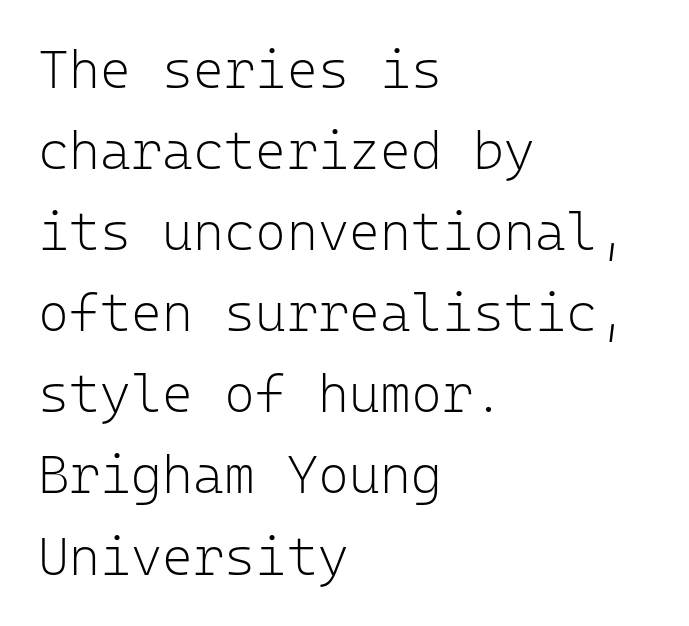
The passage shown is not bold in any degree. Descenders are the only things crossing below the line. The line-height multiplier appears to be the usual default. A student would call this left alignment; a typographer would say flush left, rag right.
